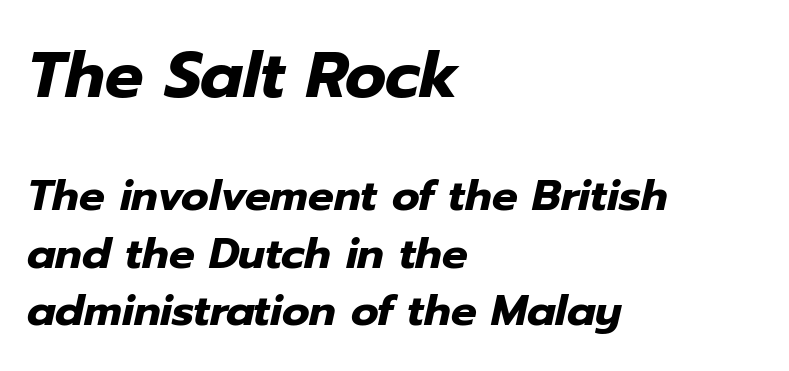
You get the large type first, then a drop to smaller type. The passage shown is typed in a proportional face where columns would drift. The rag falls on the right side of this text block. These lines sit exactly where default settings would place them. Students, note that the glyphs here touch the page at normal intervals.
